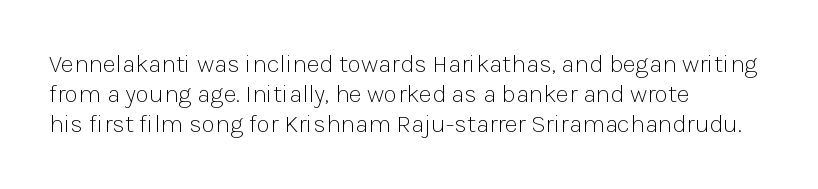
Q: Is the text bold? A: No.
Q: Is the text italic (slanted)? A: No, it is upright.
Q: Is the text underlined? A: No.
Q: How is the paragraph aligned? A: Left-aligned.
Q: Is the spacing between letters normal or unusually wide? A: Normal.
